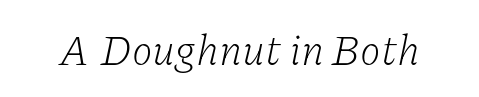
{"serif": "yes", "italic": "yes", "lean": "right", "slant_degrees": 11, "bold": "no", "weight": "light", "width": "normal", "stroke_contrast": "low", "x_height": "medium", "monospaced": "no", "underline": "no", "letter_spacing": "normal", "letter_spacing_em": 0.0, "glyph_px": 42}
